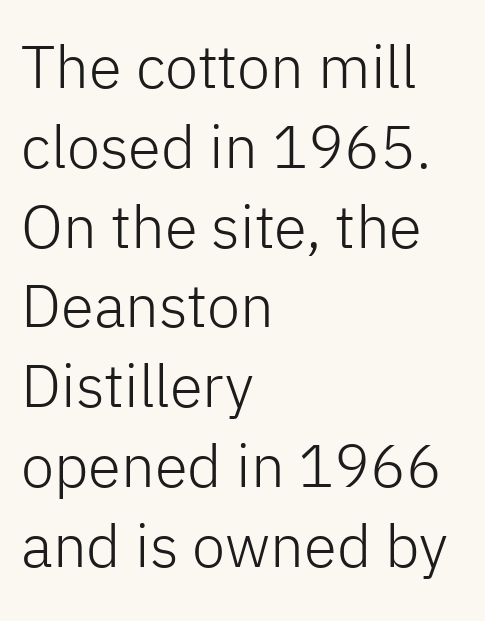
A typesetter would call this leading conventional body-copy spacing. What stands out about the letter spacing? Nothing — it is the standard amount. I'd call this a sans setting — the letters go barefoot. This sample has the flowing, uneven cadence of proportional lettering. These glyphs show unthickened strokes, regular width or finer. Which margin do the lines hug? The left one — the right edge is uneven.
